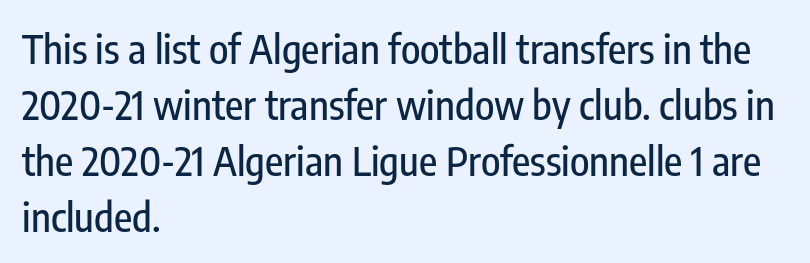
Q: Is the text italic (slanted)? A: No, it is upright.
Q: Is the typeface a serif or a sans-serif typeface? A: Sans-serif.
Q: Is the text underlined? A: No.
Q: How is the paragraph aligned? A: Left-aligned.
Q: Is the spacing between letters normal or unusually wide? A: Normal.
Q: Is the spacing between lines tight, normal or loose? A: Normal.
Q: Width (condensed, normal, or wide)? A: Condensed.
Q: Stroke contrast? A: Low.
Q: x-height? A: Medium.
Q: Monospaced? A: No.
